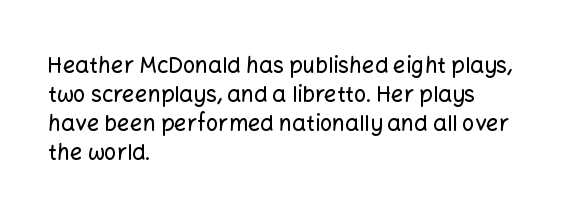
{"italic": "no", "underline": "no", "align": "left", "line_spacing": "normal", "line_spacing_ratio": 1.32, "letter_spacing": "normal", "letter_spacing_em": 0.0, "glyph_px": 22}
